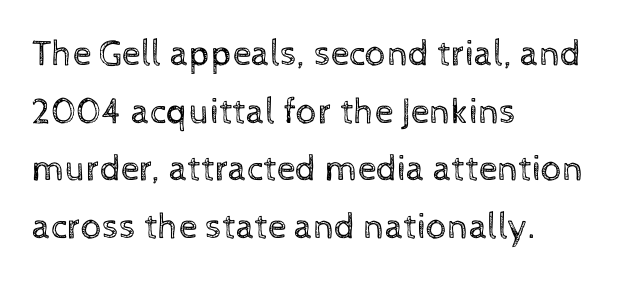
Q: Is the text bold? A: No.
Q: Is the text italic (slanted)? A: No, it is upright.
Q: Is the text underlined? A: No.
Q: How is the paragraph aligned? A: Left-aligned.
Q: Is the spacing between letters normal or unusually wide? A: Normal.
Q: Is the spacing between lines tight, normal or loose? A: Normal.
Q: Width (condensed, normal, or wide)? A: Normal.
Q: x-height? A: Medium.
Q: Monospaced? A: No.
